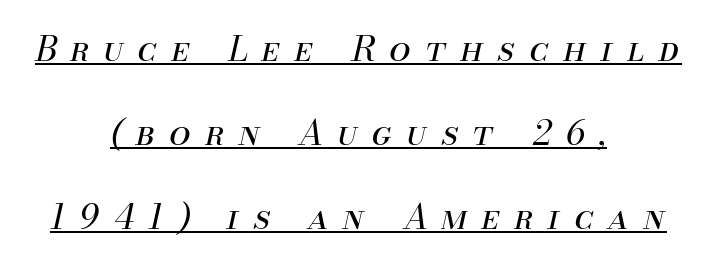
The image shows 34 px regular-weight type, italic (leaning right); set centered, loose line spacing (2.47x), unusually wide letter spacing (+0.43 em), underlined; medium stroke contrast and a small x-height.
